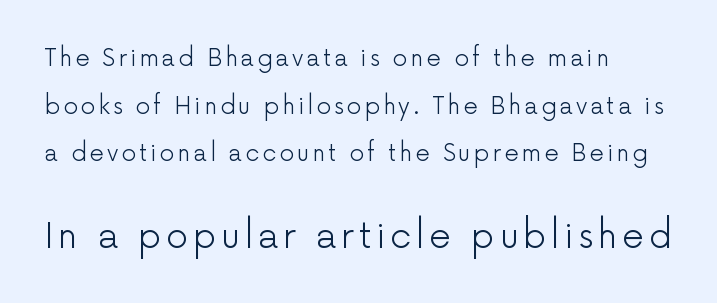
Q: Is the text bold? A: No.
Q: Is the text italic (slanted)? A: No, it is upright.
Q: Is the typeface a serif or a sans-serif typeface? A: Sans-serif.
Q: Is the text underlined? A: No.
Q: How is the paragraph aligned? A: Left-aligned.
Q: Is the spacing between lines tight, normal or loose? A: Loose.
Q: Which block of text is set in a larger size, the first (top) or the second (bottom)? A: The second (bottom) one.
Q: Width (condensed, normal, or wide)? A: Normal.
Q: Stroke contrast? A: Low.
Q: x-height? A: Medium.
Q: Monospaced? A: No.
